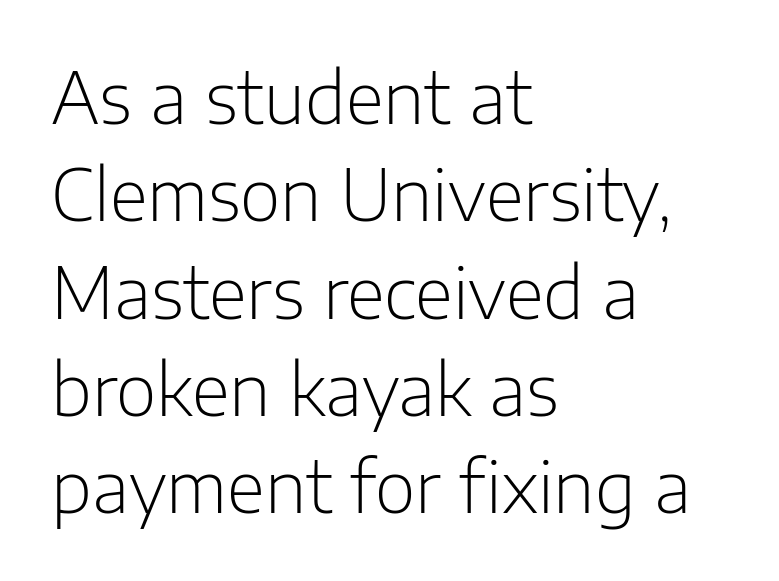
Q: Is the text bold? A: No.
Q: Is the text italic (slanted)? A: No, it is upright.
Q: Is the typeface a serif or a sans-serif typeface? A: Sans-serif.
Q: Is the text underlined? A: No.
Q: How is the paragraph aligned? A: Left-aligned.
Q: Is the spacing between letters normal or unusually wide? A: Normal.
Q: Is the spacing between lines tight, normal or loose? A: Normal.
Q: Width (condensed, normal, or wide)? A: Normal.
Q: Stroke contrast? A: Low.
Q: x-height? A: Medium.
Q: Monospaced? A: No.
